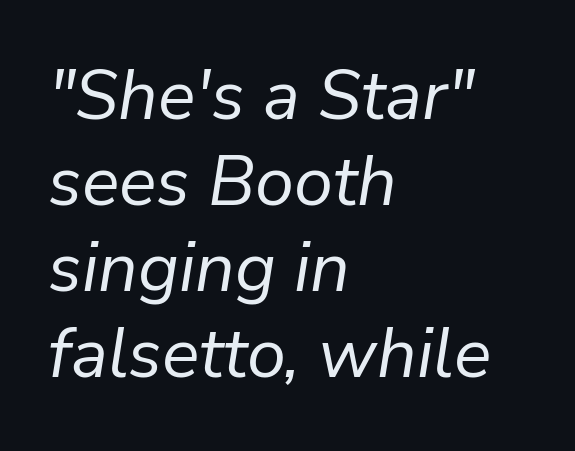
The rendering anchors every line to the left-hand side. Inter-character spacing is left at the font's built-in metrics. The strokes carry an ordinary text weight at most. Slanted lettering throughout. Check the space under the baseline: it is left empty. The face used here is proportionally spaced, like ordinary book or web type.
